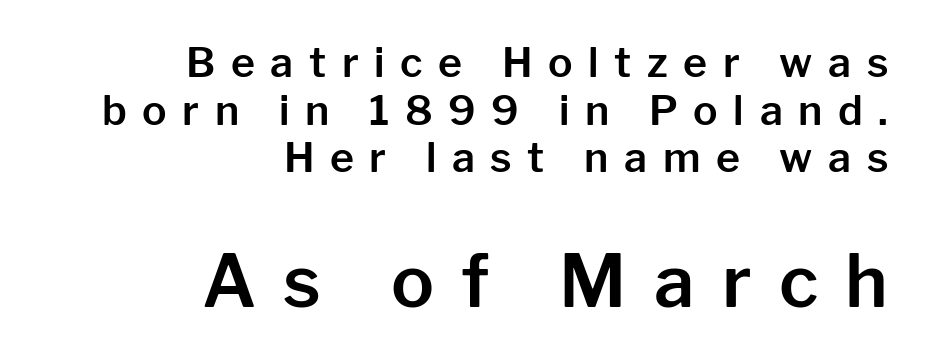
Q: Is the text italic (slanted)? A: No, it is upright.
Q: Is the typeface a serif or a sans-serif typeface? A: Sans-serif.
Q: Is the text underlined? A: No.
Q: How is the paragraph aligned? A: Right-aligned.
Q: Is the spacing between letters normal or unusually wide? A: Unusually wide.
Q: Which block of text is set in a larger size, the first (top) or the second (bottom)? A: The second (bottom) one.
Q: Width (condensed, normal, or wide)? A: Normal.
Q: Stroke contrast? A: Low.
Q: x-height? A: Medium.
Q: Monospaced? A: No.
